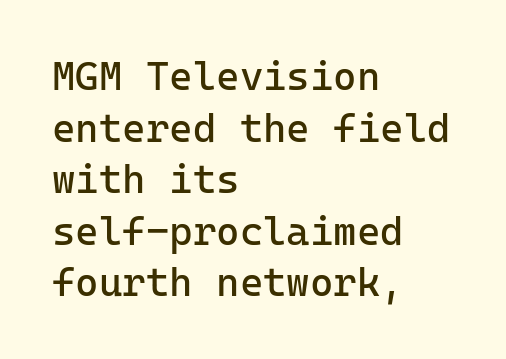
Stems and bowls with no extra thickness — not bold. Every stem runs plumb, perpendicular to the baseline. Typographically, this falls in the sans-serif category. The tracking reads as untouched default to a designer's eye. Regular leading.
